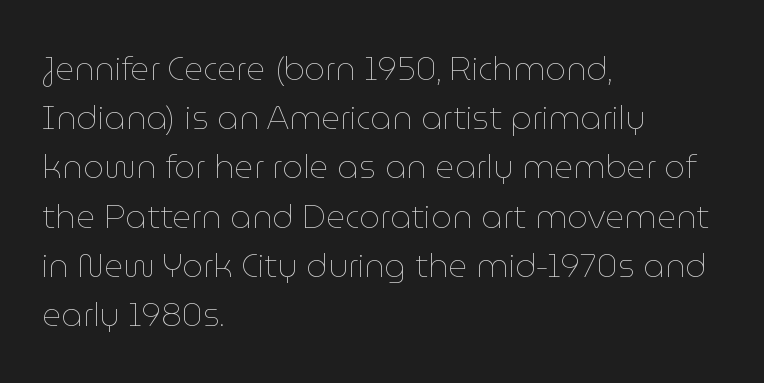
Q: Is the text bold? A: No.
Q: Is the text italic (slanted)? A: No, it is upright.
Q: Is the text underlined? A: No.
Q: How is the paragraph aligned? A: Left-aligned.
Q: Is the spacing between letters normal or unusually wide? A: Normal.
Q: Is the spacing between lines tight, normal or loose? A: Normal.
Q: Width (condensed, normal, or wide)? A: Normal.
Q: Stroke contrast? A: Low.
Q: x-height? A: Medium.
Q: Monospaced? A: No.
